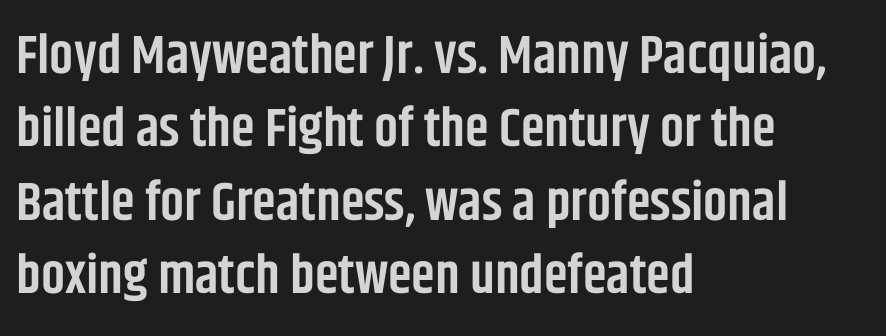
Q: Is the text bold? A: Semi-bold.
Q: Is the text italic (slanted)? A: No, it is upright.
Q: Is the typeface a serif or a sans-serif typeface? A: Sans-serif.
Q: Is the text underlined? A: No.
Q: How is the paragraph aligned? A: Left-aligned.
Q: Is the spacing between letters normal or unusually wide? A: Normal.
Q: Is the spacing between lines tight, normal or loose? A: Normal.
Q: Width (condensed, normal, or wide)? A: Condensed.
Q: Stroke contrast? A: Low.
Q: x-height? A: Large.
Q: Monospaced? A: No.
